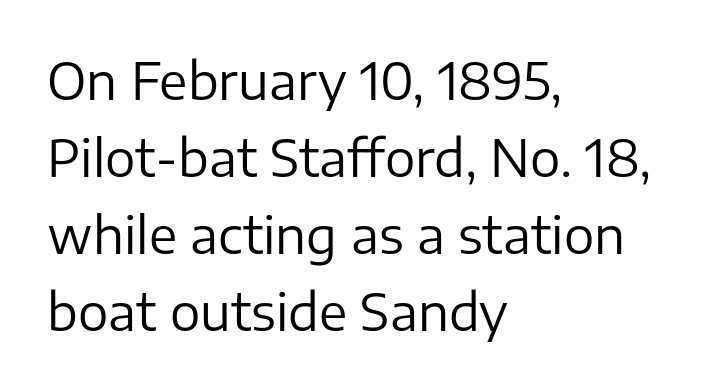
The image shows 51 px regular-weight sans-serif type, upright; set left-aligned, normal line spacing (1.51x), normal letter spacing, not underlined; low stroke contrast and a medium x-height.
